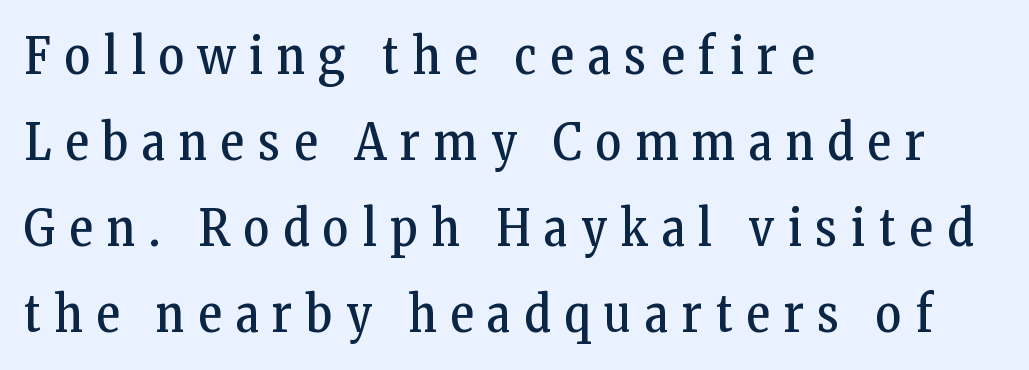
Q: Is the text bold? A: No.
Q: Is the text italic (slanted)? A: No, it is upright.
Q: Is the typeface a serif or a sans-serif typeface? A: Serif.
Q: Is the text underlined? A: No.
Q: How is the paragraph aligned? A: Left-aligned.
Q: Is the spacing between letters normal or unusually wide? A: Unusually wide.
Q: Width (condensed, normal, or wide)? A: Condensed.
Q: Stroke contrast? A: Low.
Q: x-height? A: Medium.
Q: Monospaced? A: No.
